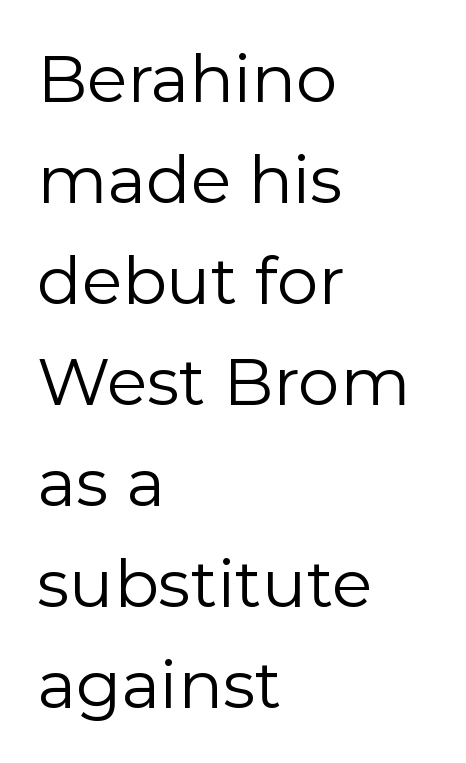
Here the glyphs are tracked normally, forming tight word shapes. These lines were composed using upright roman letters. The line-height multiplier appears to be the usual default. Looks like regular typesetting: each glyph gets only the width it needs. Nothing heavy about these letters — not bold at all. Check the space under the baseline: it is left empty.
